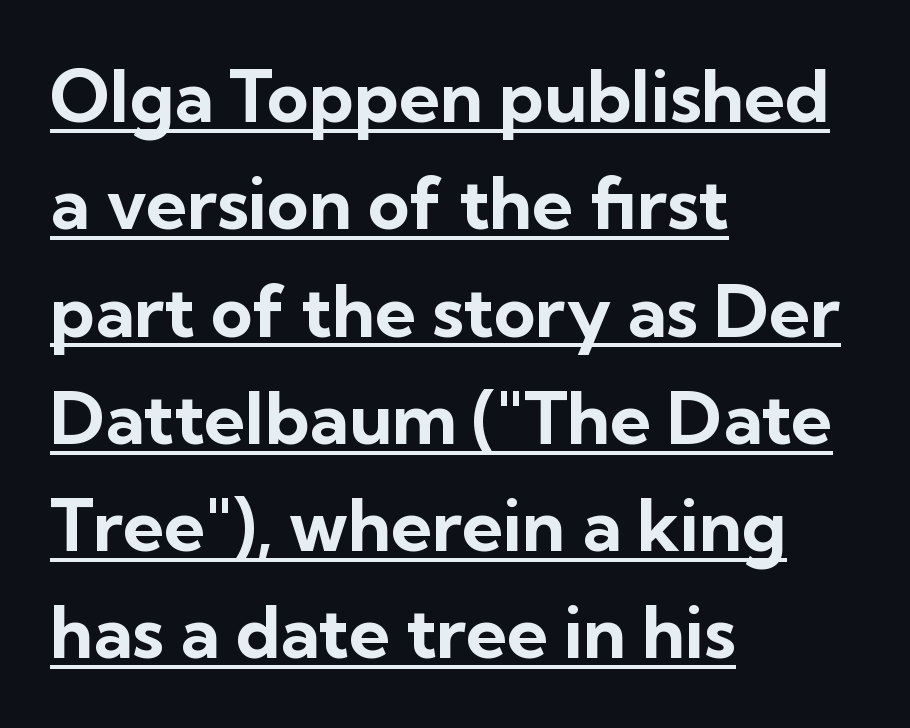
Q: Is the text bold? A: Yes.
Q: Is the text italic (slanted)? A: No, it is upright.
Q: Is the typeface a serif or a sans-serif typeface? A: Sans-serif.
Q: Is the text underlined? A: Yes.
Q: How is the paragraph aligned? A: Left-aligned.
Q: Is the spacing between letters normal or unusually wide? A: Normal.
Q: Is the spacing between lines tight, normal or loose? A: Normal.
Q: Width (condensed, normal, or wide)? A: Normal.
Q: Stroke contrast? A: Low.
Q: x-height? A: Medium.
Q: Monospaced? A: No.
